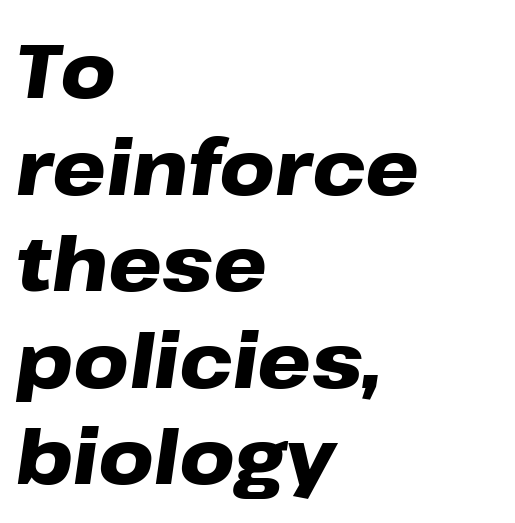
Each glyph is drawn with heavy, bold strokes. Rule under the text: the space is simply empty. A student would call this left alignment; a typographer would say flush left, rag right. Italic? Definitely — the glyphs are oblique.
